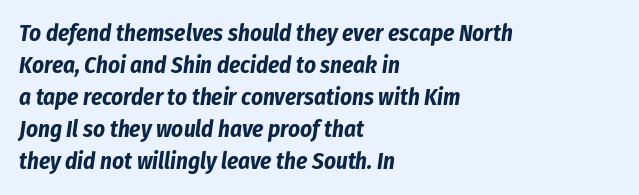
The axis of the letterforms is tilted away from vertical. Compared with typical body copy, the letter spacing here is the same. The specimen omits any rule beneath the text block's lines. The passage is arranged the way most books set body copy — flush left. The typesetting leans heavy: a genuine bold. The lines sit at an ordinary, default distance from one another.
